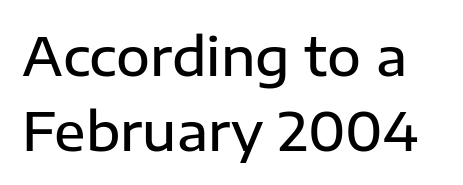
Q: Is the text bold? A: Semi-bold.
Q: Is the text italic (slanted)? A: No, it is upright.
Q: Is the typeface a serif or a sans-serif typeface? A: Sans-serif.
Q: Is the text underlined? A: No.
Q: Is the spacing between letters normal or unusually wide? A: Normal.
Q: Is the spacing between lines tight, normal or loose? A: Normal.
Q: Width (condensed, normal, or wide)? A: Normal.
Q: Stroke contrast? A: Low.
Q: x-height? A: Medium.
Q: Monospaced? A: No.
